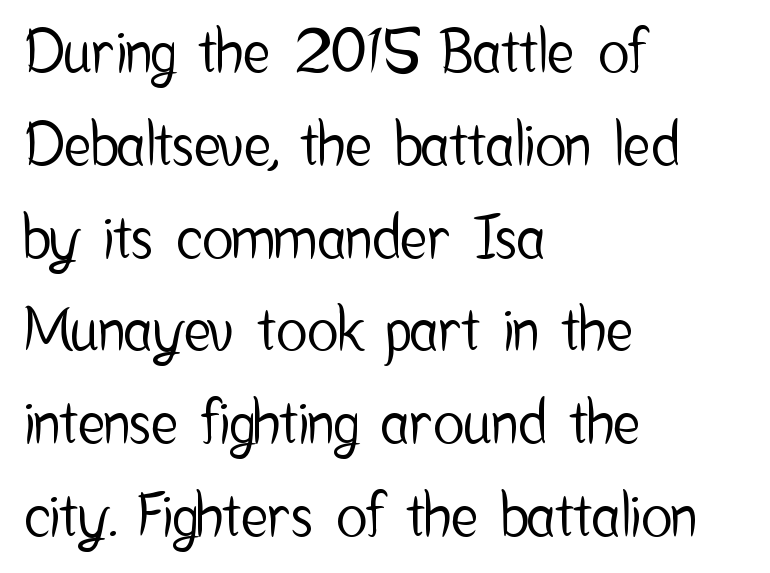
Short note: letters normally spaced. Students, observe: this is what conventionally led text looks like. Casual observation: everything's shoved over to the left. Serif or sans? Sans — the stroke terminals are bare.
